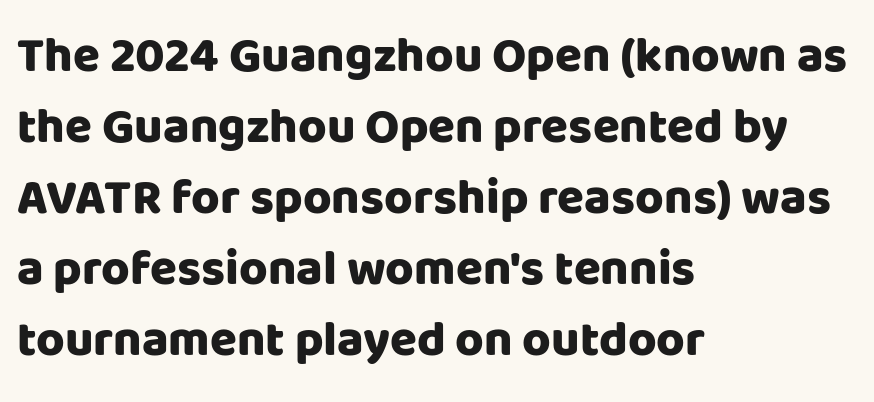
Q: Is the text bold? A: Yes.
Q: Is the text italic (slanted)? A: No, it is upright.
Q: Is the typeface a serif or a sans-serif typeface? A: Sans-serif.
Q: Is the text underlined? A: No.
Q: How is the paragraph aligned? A: Left-aligned.
Q: Is the spacing between letters normal or unusually wide? A: Normal.
Q: Is the spacing between lines tight, normal or loose? A: Normal.
Q: Width (condensed, normal, or wide)? A: Normal.
Q: Stroke contrast? A: Low.
Q: x-height? A: Large.
Q: Monospaced? A: No.
